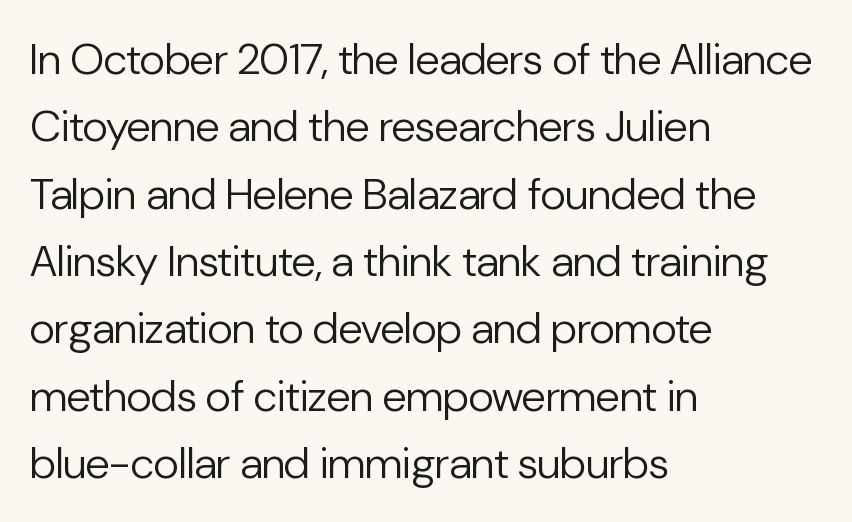
The image shows 44 px regular-weight sans-serif type, upright; set left-aligned, normal line spacing (1.53x), normal letter spacing, not underlined; low stroke contrast and a medium x-height.
